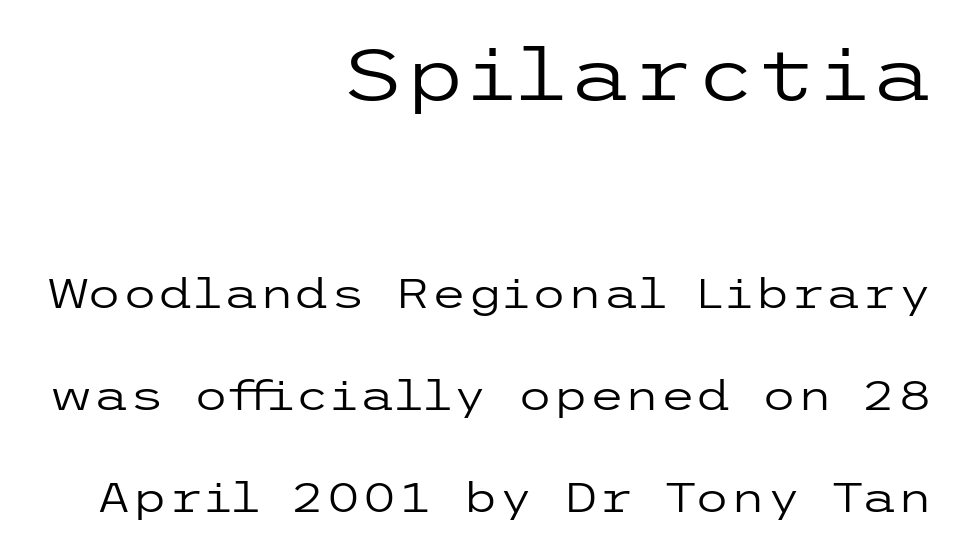
Q: Is the text bold? A: No.
Q: Is the text italic (slanted)? A: No, it is upright.
Q: Is the typeface a serif or a sans-serif typeface? A: Sans-serif.
Q: Is the text underlined? A: No.
Q: How is the paragraph aligned? A: Right-aligned.
Q: Is the spacing between letters normal or unusually wide? A: Normal.
Q: Is the spacing between lines tight, normal or loose? A: Loose.
Q: Which block of text is set in a larger size, the first (top) or the second (bottom)? A: The first (top) one.
Q: Width (condensed, normal, or wide)? A: Wide.
Q: Stroke contrast? A: Low.
Q: x-height? A: Medium.
